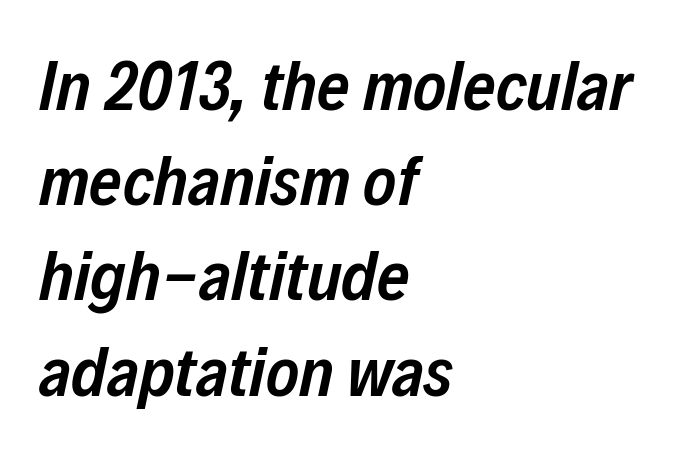
The image shows 70 px semibold, condensed type, italic (leaning right); set left-aligned, normal line spacing (1.36x), normal letter spacing, not underlined; low stroke contrast and a medium x-height.
